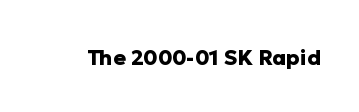
{"italic": "no", "bold": "yes", "underline": "no", "letter_spacing": "normal", "letter_spacing_em": 0.0, "glyph_px": 21}
